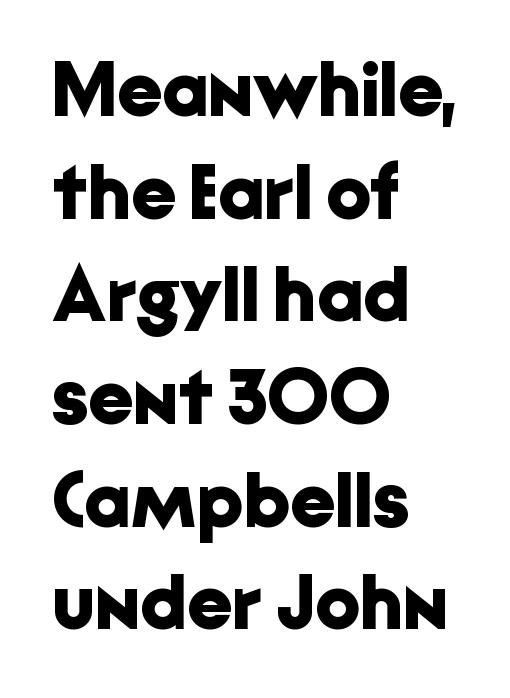
The strip under each line holds only bare page. The line-height multiplier appears to be the usual default. Spacing verdict: proportional, widths tailored to each character. In CSS terms this would be text-align: left. The type sits square on the baseline with zero lean. A typesetter would label this face a sans.
